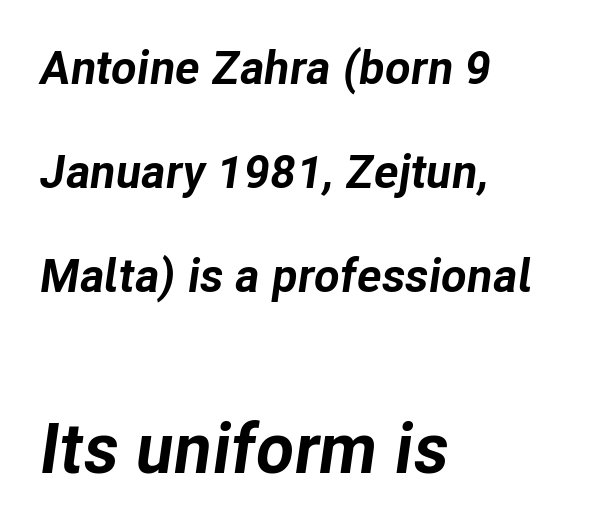
Spacing verdict: proportional, widths tailored to each character. The block sitting lower on the canvas is the one with enlarged characters. Notice how the stems are inclined rather than vertical — that's the hallmark of italics. Look at the stroke-to-counter ratio: heavy, a bold. Vertical spacing — loose.
